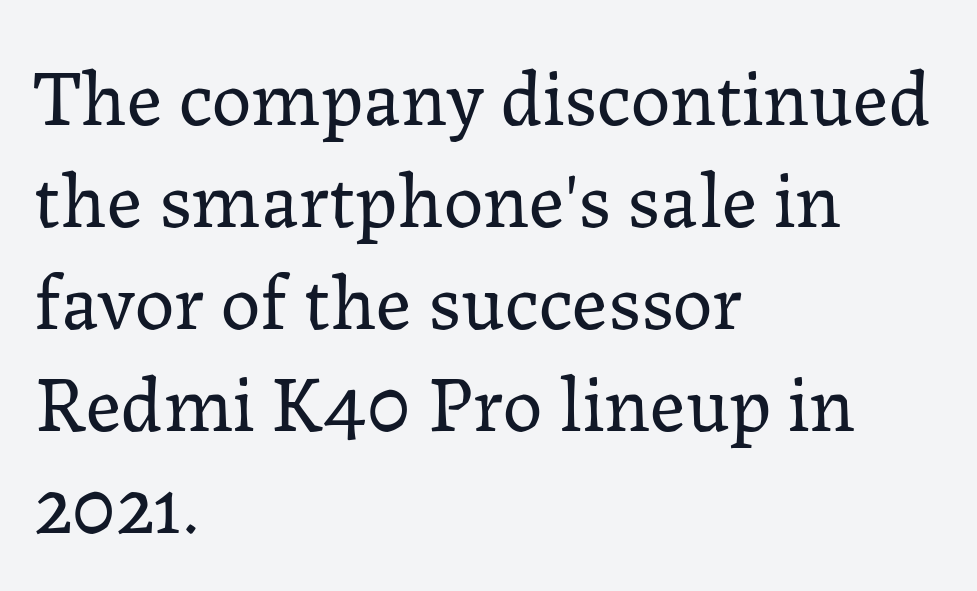
{"serif": "yes", "italic": "no", "bold": "no", "weight": "regular", "width": "normal", "stroke_contrast": "low", "x_height": "medium", "monospaced": "no", "underline": "no", "align": "left", "line_spacing": "normal", "line_spacing_ratio": 1.29, "letter_spacing": "normal", "letter_spacing_em": 0.0, "glyph_px": 79}
